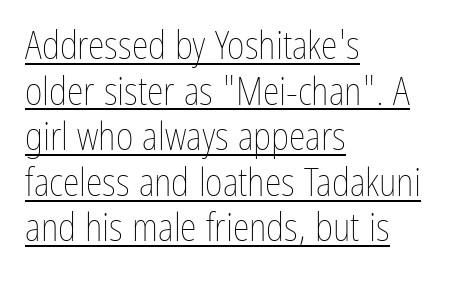
Line starts are locked; line ends wander. Is there any slant? The stems are plumb. Compared with a typical body face, this is equally light or lighter still. You could call the tracking neutral — neither tight nor loose.
